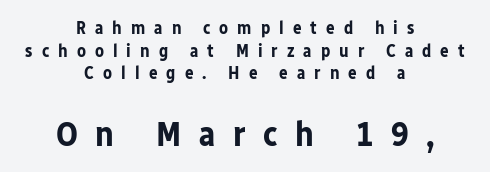
The image shows 35 px bold sans-serif type, upright; set centered, normal line spacing (1.26x), unusually wide letter spacing (+0.5 em), not underlined; the second (bottom) block is 1.94x larger; low stroke contrast and a medium x-height.
